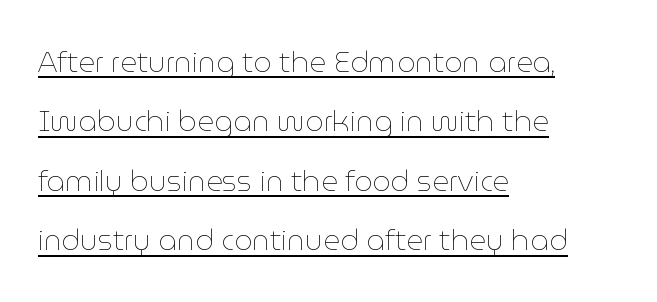
{"italic": "no", "bold": "no", "weight": "thin", "width": "normal", "stroke_contrast": "low", "x_height": "medium", "monospaced": "no", "underline": "yes", "align": "left", "line_spacing": "loose", "line_spacing_ratio": 2.05, "letter_spacing": "normal", "letter_spacing_em": 0.0, "glyph_px": 29}
